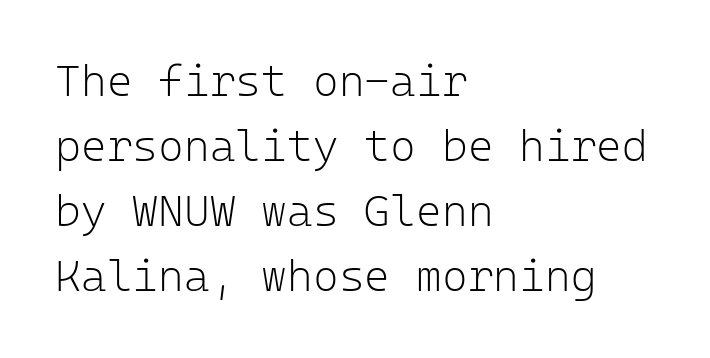
Q: Is the text bold? A: No.
Q: Is the text italic (slanted)? A: No, it is upright.
Q: Is the typeface a serif or a sans-serif typeface? A: Sans-serif.
Q: Is the text underlined? A: No.
Q: How is the paragraph aligned? A: Left-aligned.
Q: Is the spacing between letters normal or unusually wide? A: Normal.
Q: Is the spacing between lines tight, normal or loose? A: Normal.
Q: Width (condensed, normal, or wide)? A: Normal.
Q: Stroke contrast? A: Low.
Q: x-height? A: Medium.
Q: Monospaced? A: Yes.
